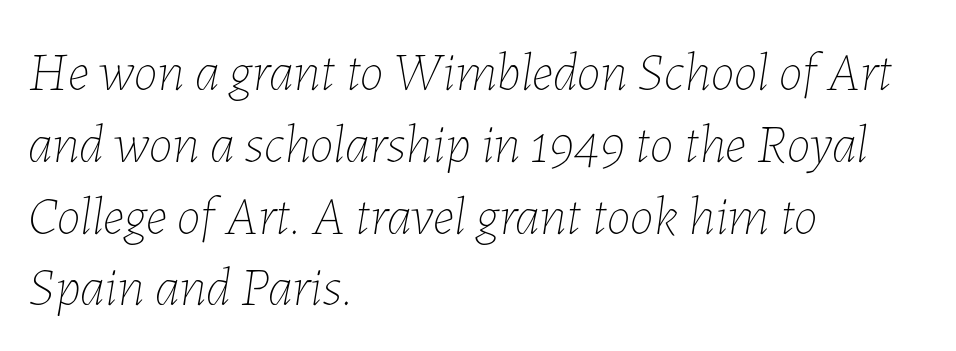
{"italic": "yes", "lean": "right", "slant_degrees": 7, "bold": "no", "weight": "thin", "width": "normal", "stroke_contrast": "low", "x_height": "medium", "monospaced": "no", "underline": "no", "align": "left", "line_spacing": "normal", "line_spacing_ratio": 1.33, "letter_spacing": "normal", "letter_spacing_em": 0.0, "glyph_px": 54}
